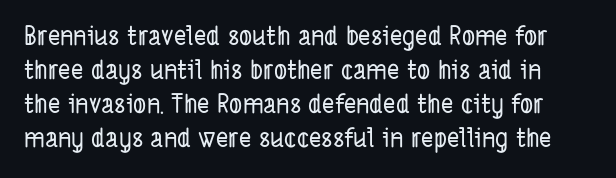
Nothing unusual about the tracking: characters are spaced as the font intends. The leading is moderate, giving the passage an even texture. Letters rest on an invisible, unmarked baseline.
